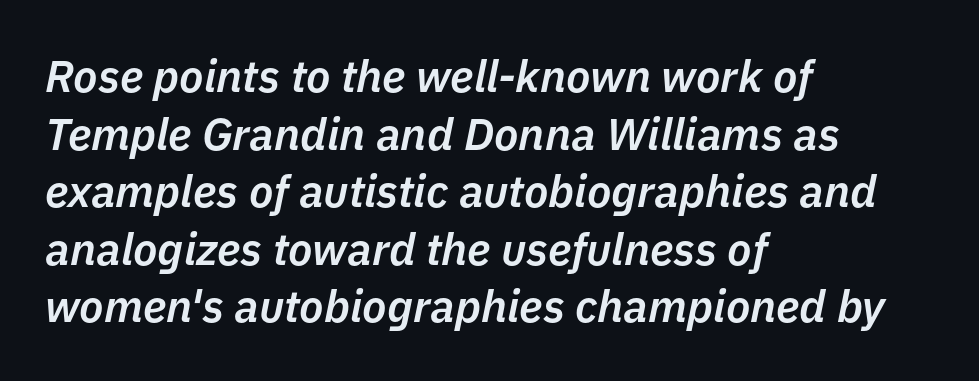
Q: Is the text bold? A: Semi-bold.
Q: Is the text italic (slanted)? A: Yes, it leans right by about 11 degrees.
Q: Is the text underlined? A: No.
Q: How is the paragraph aligned? A: Left-aligned.
Q: Is the spacing between letters normal or unusually wide? A: Normal.
Q: Is the spacing between lines tight, normal or loose? A: Normal.
Q: Width (condensed, normal, or wide)? A: Normal.
Q: Stroke contrast? A: Low.
Q: x-height? A: Medium.
Q: Monospaced? A: No.
